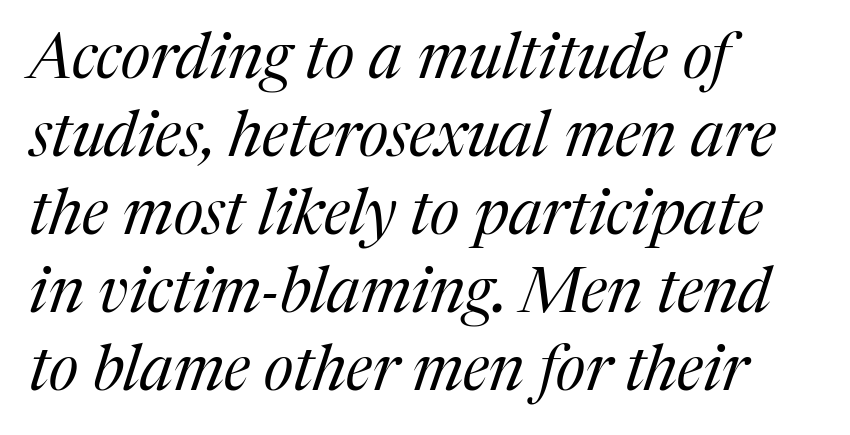
Q: Is the text bold? A: No.
Q: Is the text italic (slanted)? A: Yes, it leans right by about 17 degrees.
Q: Is the typeface a serif or a sans-serif typeface? A: Serif.
Q: Is the text underlined? A: No.
Q: How is the paragraph aligned? A: Left-aligned.
Q: Is the spacing between letters normal or unusually wide? A: Normal.
Q: Width (condensed, normal, or wide)? A: Normal.
Q: Stroke contrast? A: Medium.
Q: x-height? A: Medium.
Q: Monospaced? A: No.
